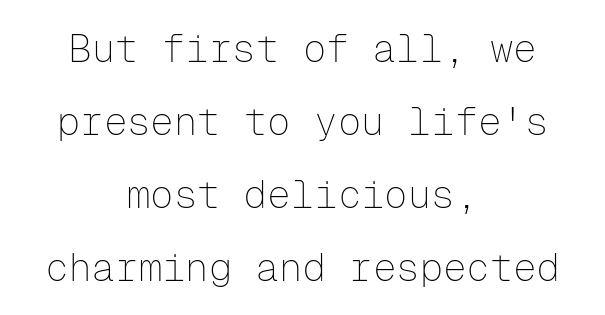
Q: Is the text bold? A: No.
Q: Is the text italic (slanted)? A: No, it is upright.
Q: Is the typeface a serif or a sans-serif typeface? A: Sans-serif.
Q: Is the text underlined? A: No.
Q: How is the paragraph aligned? A: Centered.
Q: Is the spacing between letters normal or unusually wide? A: Normal.
Q: Width (condensed, normal, or wide)? A: Normal.
Q: Stroke contrast? A: Low.
Q: x-height? A: Medium.
Q: Monospaced? A: Yes.
